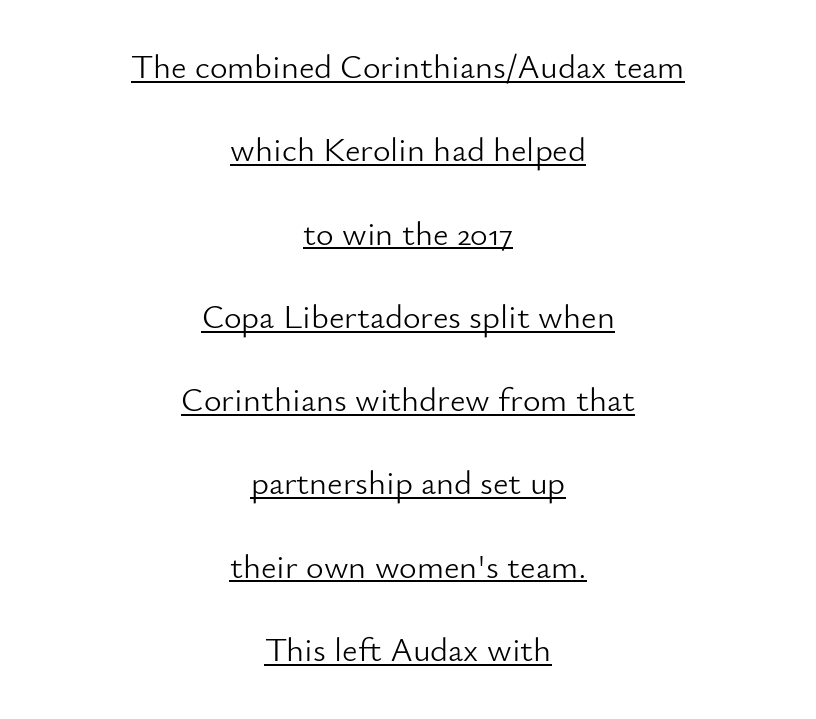
The compositor balanced each line on the midline. Looks like regular typesetting: each glyph gets only the width it needs. Each line of the rendering has a horizontal stroke beneath the glyphs. Ink coverage per letter is moderate at most. Is there any slant? The stems are plumb.
